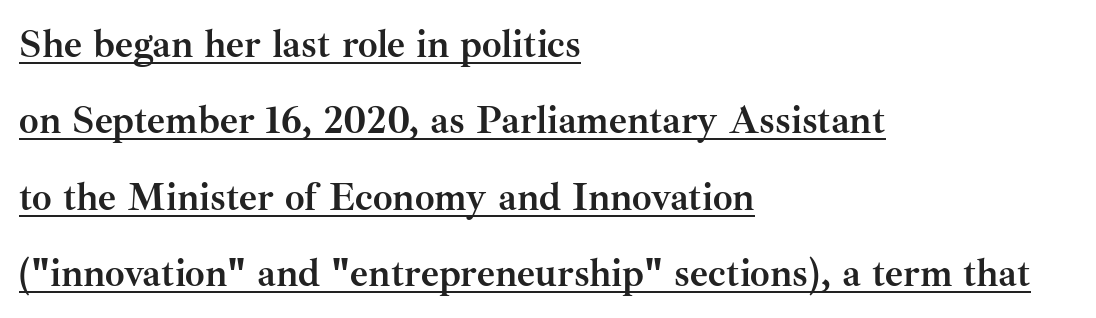
Q: Is the text bold? A: Yes.
Q: Is the text italic (slanted)? A: No, it is upright.
Q: Is the typeface a serif or a sans-serif typeface? A: Serif.
Q: Is the text underlined? A: Yes.
Q: How is the paragraph aligned? A: Left-aligned.
Q: Is the spacing between letters normal or unusually wide? A: Normal.
Q: Is the spacing between lines tight, normal or loose? A: Loose.
Q: Width (condensed, normal, or wide)? A: Normal.
Q: Stroke contrast? A: Medium.
Q: x-height? A: Small.
Q: Monospaced? A: No.
